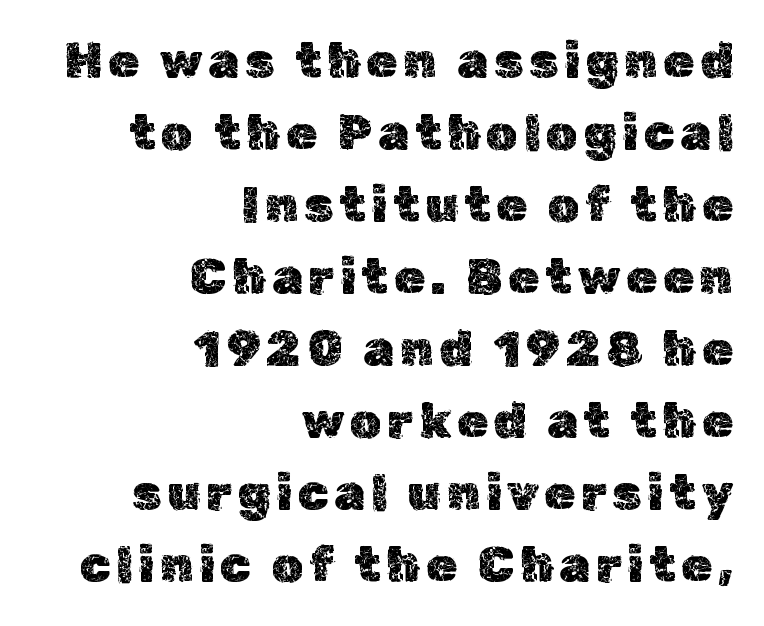
Characters remain perfectly vertical along every line. Reading down the block, your eye finds every line finishing at a fixed right position. Compared with typical paragraphs, the rows here are spaced about the same. This sample has the flowing, uneven cadence of proportional lettering. Check the space under the baseline: it is left empty.
